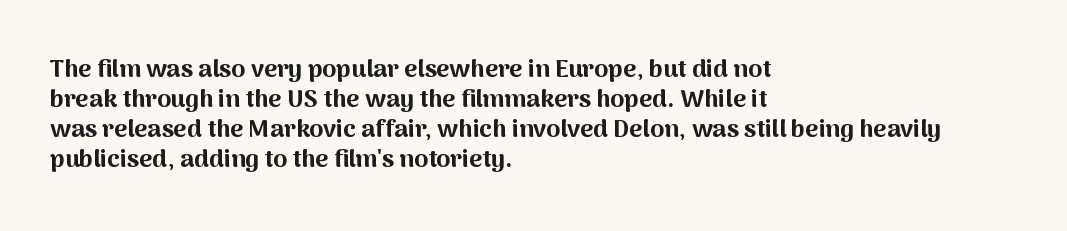
Default kerning and tracking; the words read as compact shapes. The letters stand upright; this is a roman face. Pretty heavy lettering here — definitely bold. The words here are not underlined.
